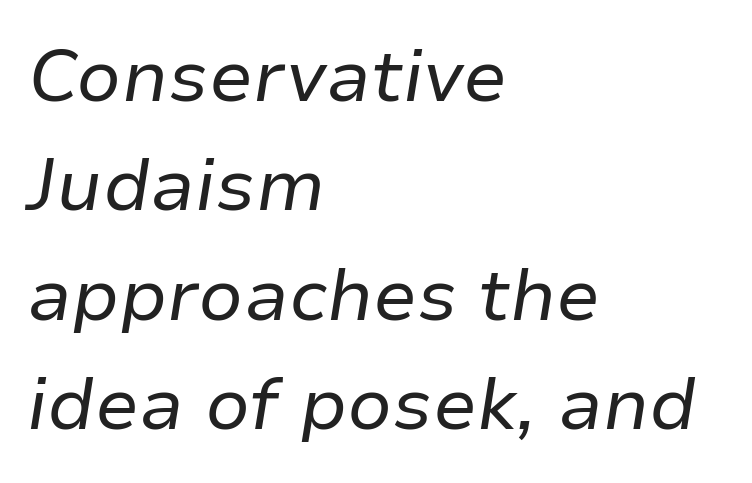
The image shows 73 px regular-weight type, italic (leaning right); set left-aligned, normal line spacing (1.5x), normal letter spacing, not underlined; low stroke contrast and a medium x-height.
